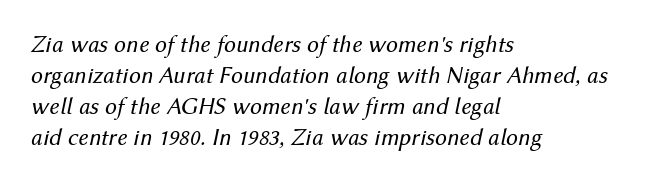
Quick note: interline space is typical. The tracking reads as untouched default to a designer's eye. Words float on clear page, feet unadorned. Looking at the ascenders, they clearly lean.
